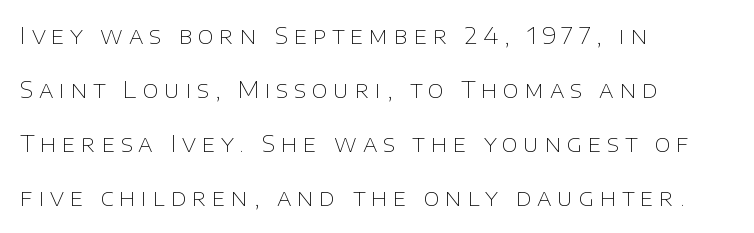
{"italic": "no", "bold": "no", "underline": "no", "align": "left", "line_spacing": "loose", "line_spacing_ratio": 2.35, "letter_spacing": "wide", "letter_spacing_em": 0.25, "glyph_px": 23}
